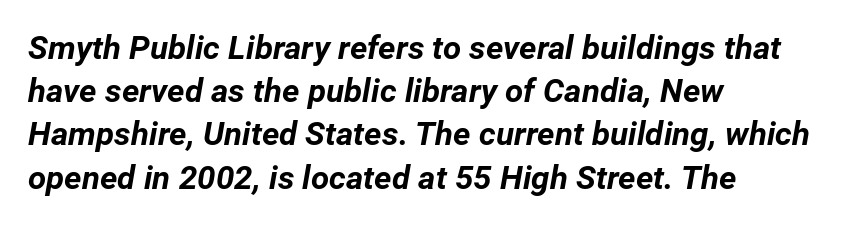
Q: Is the text bold? A: Yes.
Q: Is the text italic (slanted)? A: Yes, it leans right by about 12 degrees.
Q: Is the text underlined? A: No.
Q: How is the paragraph aligned? A: Left-aligned.
Q: Is the spacing between letters normal or unusually wide? A: Normal.
Q: Is the spacing between lines tight, normal or loose? A: Normal.
Q: Width (condensed, normal, or wide)? A: Normal.
Q: Stroke contrast? A: Low.
Q: x-height? A: Medium.
Q: Monospaced? A: No.
